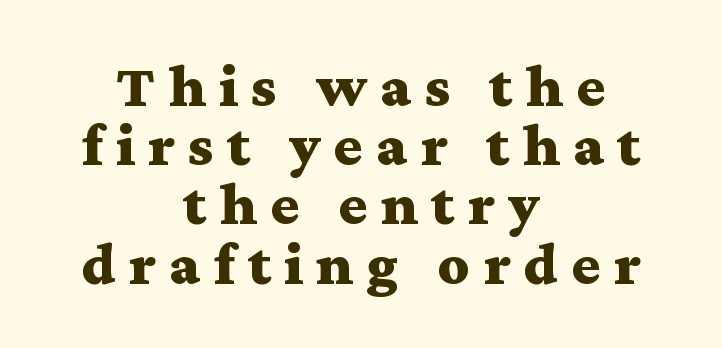
The passage shown is not underscored anywhere. The sample has been set heavy, in full bold. Tall strokes in this sample are plumb rather than angled. These lines stack symmetrically, like a column narrowing and widening about its center. Are there feet on the stems? There are — it's a serif. Think of a printed novel: that variable character pitch is what you see here.
